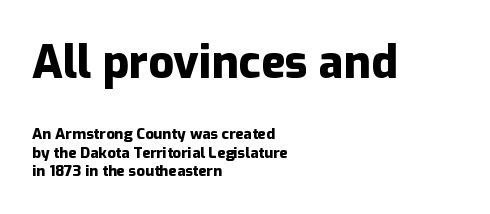
Q: Is the text bold? A: Yes.
Q: Is the text italic (slanted)? A: No, it is upright.
Q: Is the typeface a serif or a sans-serif typeface? A: Sans-serif.
Q: Is the text underlined? A: No.
Q: How is the paragraph aligned? A: Left-aligned.
Q: Is the spacing between letters normal or unusually wide? A: Normal.
Q: Which block of text is set in a larger size, the first (top) or the second (bottom)? A: The first (top) one.
Q: Width (condensed, normal, or wide)? A: Normal.
Q: Stroke contrast? A: Low.
Q: x-height? A: Medium.
Q: Monospaced? A: No.
